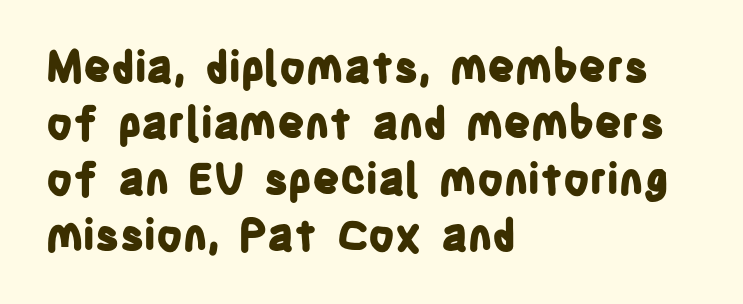
Q: Is the text bold? A: Yes.
Q: Is the text italic (slanted)? A: No, it is upright.
Q: Is the typeface a serif or a sans-serif typeface? A: Sans-serif.
Q: Is the text underlined? A: No.
Q: How is the paragraph aligned? A: Left-aligned.
Q: Is the spacing between letters normal or unusually wide? A: Normal.
Q: Is the spacing between lines tight, normal or loose? A: Normal.
Q: Width (condensed, normal, or wide)? A: Condensed.
Q: Stroke contrast? A: Low.
Q: x-height? A: Large.
Q: Monospaced? A: No.
